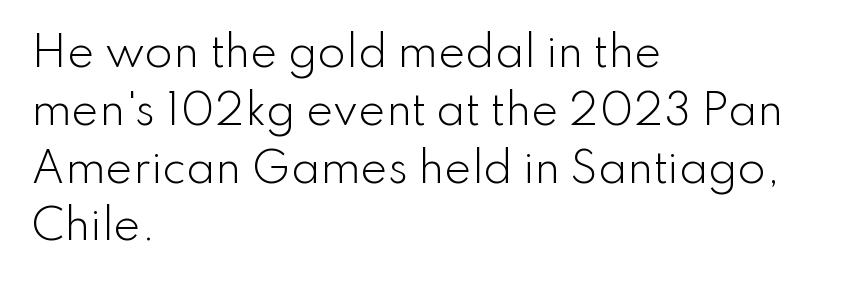
Q: Is the text bold? A: No.
Q: Is the text italic (slanted)? A: No, it is upright.
Q: Is the typeface a serif or a sans-serif typeface? A: Sans-serif.
Q: Is the text underlined? A: No.
Q: How is the paragraph aligned? A: Left-aligned.
Q: Is the spacing between letters normal or unusually wide? A: Normal.
Q: Is the spacing between lines tight, normal or loose? A: Normal.
Q: Width (condensed, normal, or wide)? A: Normal.
Q: Stroke contrast? A: Low.
Q: x-height? A: Small.
Q: Monospaced? A: No.
